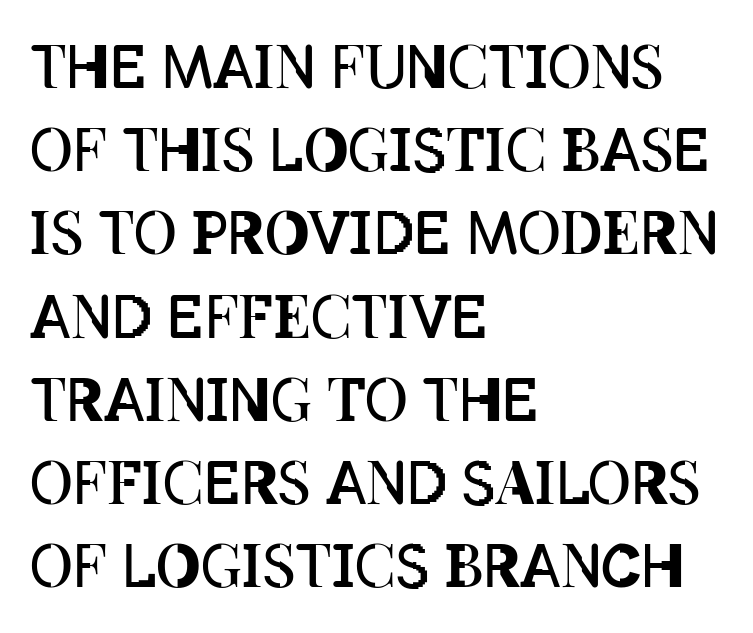
Q: Is the text bold? A: No.
Q: Is the text italic (slanted)? A: No, it is upright.
Q: Is the text underlined? A: No.
Q: How is the paragraph aligned? A: Left-aligned.
Q: Is the spacing between letters normal or unusually wide? A: Normal.
Q: Is the spacing between lines tight, normal or loose? A: Normal.
Q: Width (condensed, normal, or wide)? A: Condensed.
Q: Stroke contrast? A: Low.
Q: x-height? A: Large.
Q: Monospaced? A: No.
